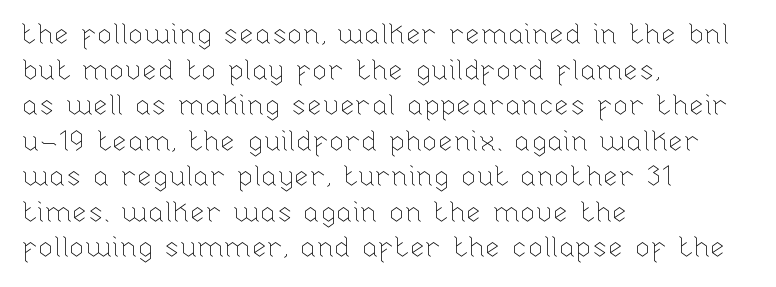
The image shows 28 px thin type, upright; set left-aligned, normal line spacing (1.27x), normal letter spacing, not underlined; low stroke contrast and a medium x-height.
